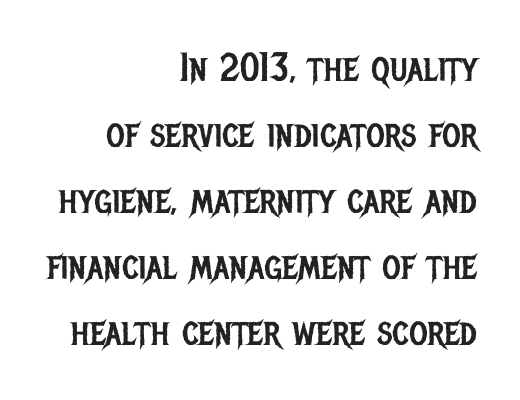
The image shows 40 px regular-weight, condensed sans-serif type, upright; set right-aligned, normal line spacing (1.65x), normal letter spacing, not underlined; low stroke contrast and a large x-height.
